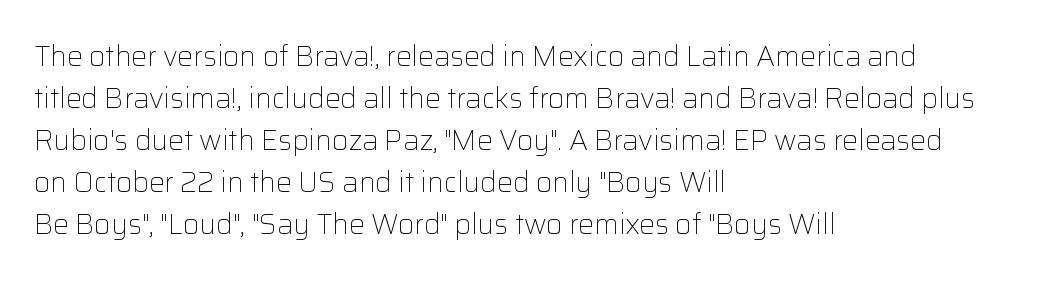
The image shows 28 px light sans-serif type, upright; set left-aligned, normal line spacing (1.5x), normal letter spacing, not underlined; low stroke contrast and a medium x-height.
